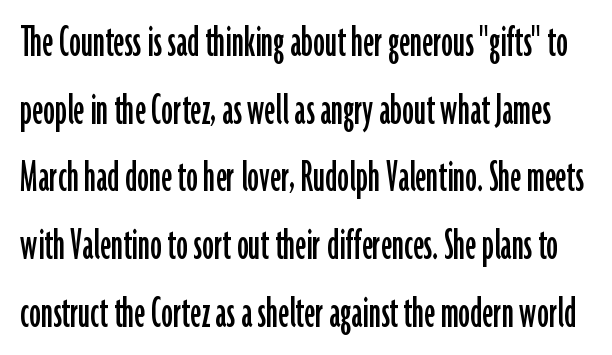
Q: Is the text italic (slanted)? A: No, it is upright.
Q: Is the typeface a serif or a sans-serif typeface? A: Sans-serif.
Q: Is the text underlined? A: No.
Q: Is the spacing between letters normal or unusually wide? A: Normal.
Q: Is the spacing between lines tight, normal or loose? A: Normal.
Q: Width (condensed, normal, or wide)? A: Condensed.
Q: Stroke contrast? A: Low.
Q: x-height? A: Medium.
Q: Monospaced? A: No.
